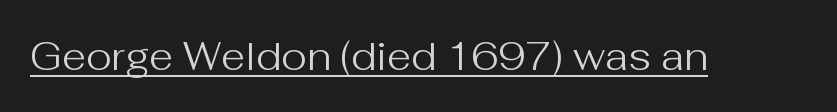
Somebody hit Ctrl+U on this one — the words are underlined. A typesetter would call this proportional, since set widths differ per character. There is no visible air inserted between adjacent glyphs. Each letter's strokes conclude bluntly, with no projecting serifs.
